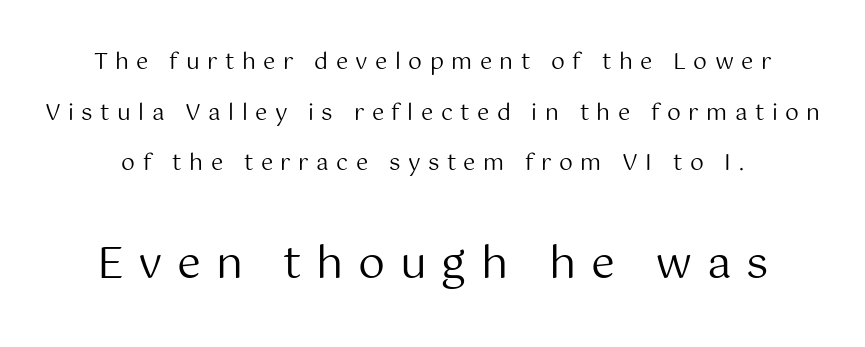
The image shows 43 px regular-weight sans-serif type, upright; set loose line spacing (2.3x), unusually wide letter spacing (+0.34 em), not underlined; the second (bottom) block is 1.95x larger; medium stroke contrast and a medium x-height.
